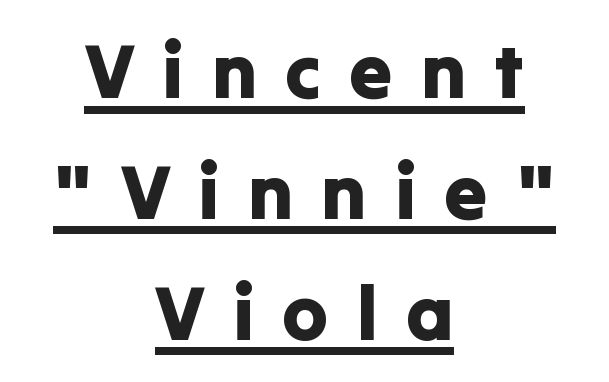
The image shows 77 px sans-serif type, upright; set centered, normal line spacing (1.57x), unusually wide letter spacing (+0.36 em), underlined; low stroke contrast and a medium x-height.
